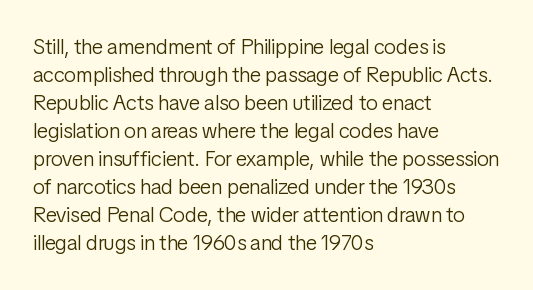
The paragraph has a hard left edge and a soft right edge. Rows of type keep a routine distance in the vertical direction. The letters sit at their default tracking, neither squeezed nor spread. Posture: vertical.
